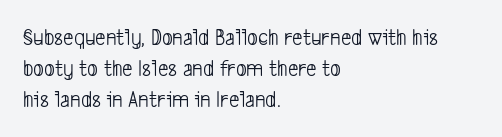
Q: Is the text bold? A: No.
Q: Is the text underlined? A: No.
Q: How is the paragraph aligned? A: Left-aligned.
Q: Is the spacing between letters normal or unusually wide? A: Normal.
Q: Is the spacing between lines tight, normal or loose? A: Normal.
